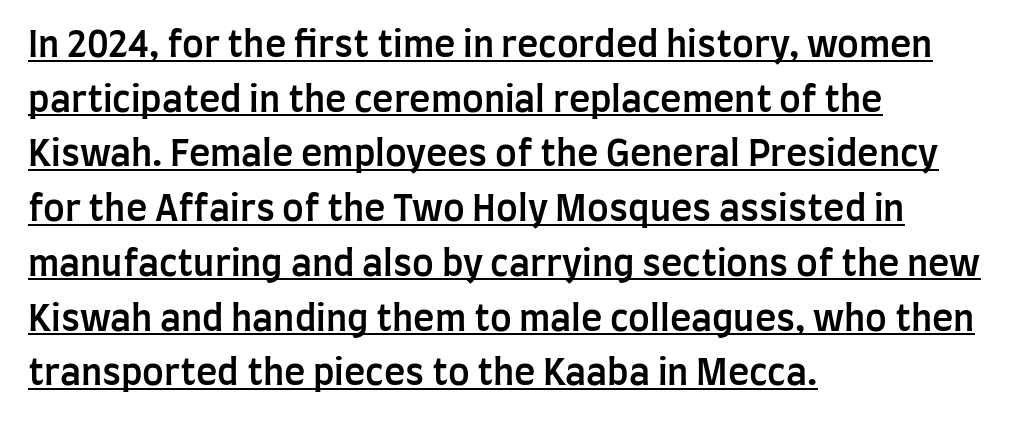
Typographically, this falls in the sans-serif category. These lines were composed using upright roman letters. Visually the block forms a straight wall on the left and a jagged coastline on the right. Somebody hit Ctrl+U on this one — the words are underlined. Weight check: semibold — heavier than regular, not quite bold.
